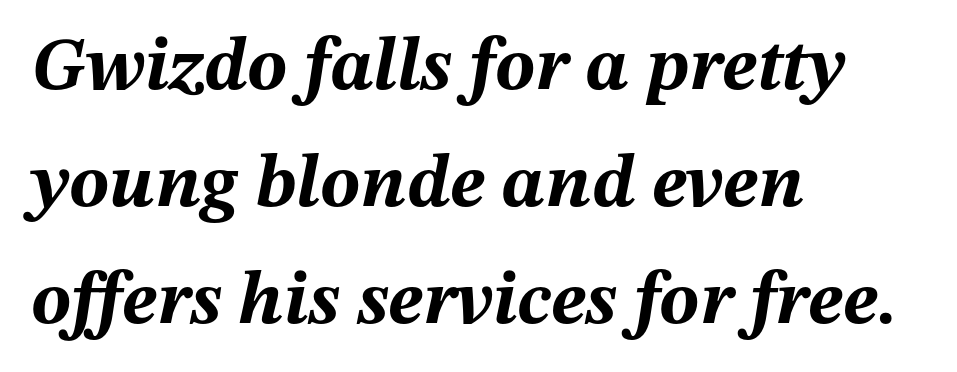
Looks like regular typesetting: each glyph gets only the width it needs. The words here are not underlined. The typesetting leans heavy: a genuine bold. In CSS terms this would be text-align: left.
